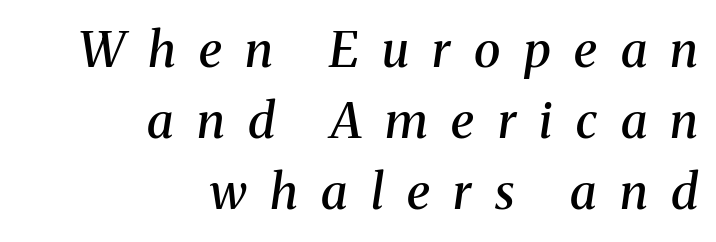
Q: Is the text bold? A: Semi-bold.
Q: Is the text italic (slanted)? A: Yes, it leans right by about 8 degrees.
Q: Is the typeface a serif or a sans-serif typeface? A: Serif.
Q: Is the text underlined? A: No.
Q: How is the paragraph aligned? A: Right-aligned.
Q: Is the spacing between letters normal or unusually wide? A: Unusually wide.
Q: Is the spacing between lines tight, normal or loose? A: Normal.
Q: Width (condensed, normal, or wide)? A: Normal.
Q: Stroke contrast? A: Medium.
Q: x-height? A: Medium.
Q: Monospaced? A: No.
